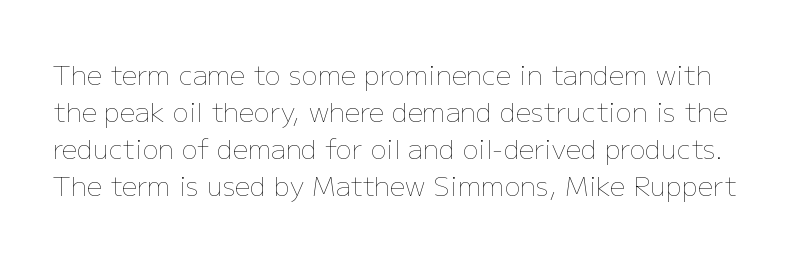
Students, observe: this is what conventionally led text looks like. Rule under the text: the space is simply empty. The letterforms sit shoulder to shoulder at normal distance. The letters look calm and open, with moderate or lighter stems. The lettering holds an erect, upright posture throughout.
